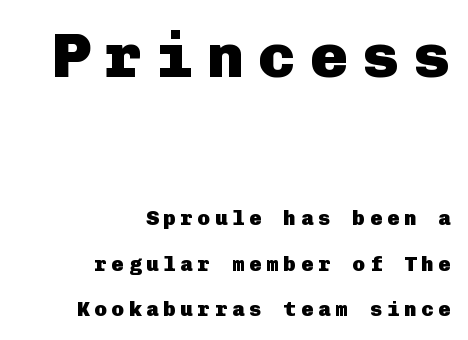
The image shows 63 px heavy sans-serif type, upright; set right-aligned, loose line spacing (2.18x), unusually wide letter spacing (+0.22 em), not underlined; the first (top) block is 3.0x larger; low stroke contrast and a medium x-height.
